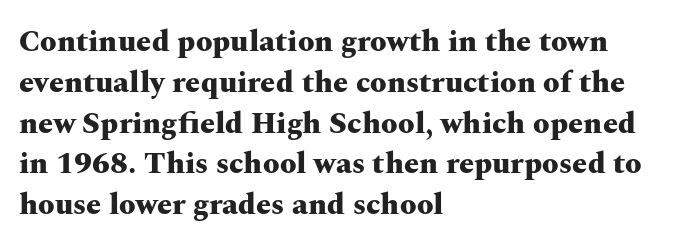
The image shows 30 px heavy, wide serif type, upright; set left-aligned, normal line spacing (1.36x), normal letter spacing, not underlined; medium stroke contrast and a medium x-height.
